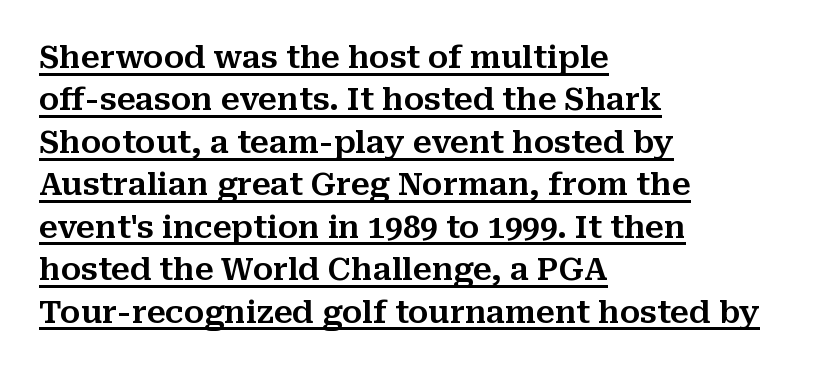
{"serif": "yes", "italic": "no", "width": "normal", "stroke_contrast": "medium", "x_height": "medium", "monospaced": "no", "underline": "yes", "align": "left", "line_spacing": "normal", "line_spacing_ratio": 1.37, "letter_spacing": "normal", "letter_spacing_em": 0.0, "glyph_px": 31}
